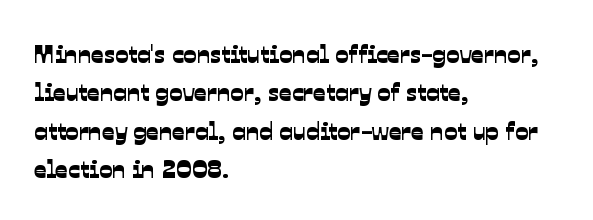
Q: Is the text underlined? A: No.
Q: How is the paragraph aligned? A: Left-aligned.
Q: Is the spacing between letters normal or unusually wide? A: Normal.
Q: Is the spacing between lines tight, normal or loose? A: Normal.
